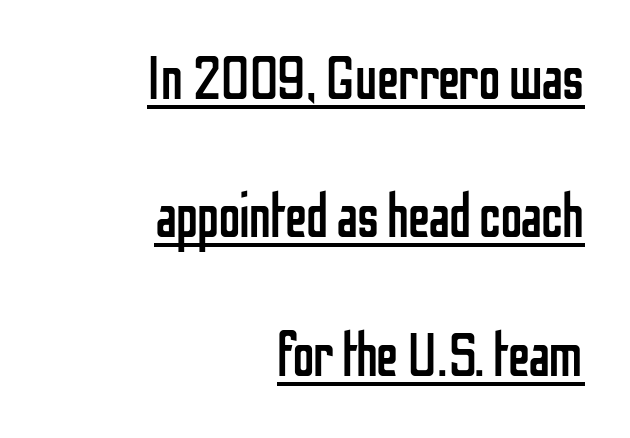
{"serif": "no", "italic": "no", "bold": "no", "weight": "regular", "width": "condensed", "stroke_contrast": "low", "x_height": "medium", "monospaced": "no", "underline": "yes", "align": "right", "line_spacing": "loose", "line_spacing_ratio": 2.27, "letter_spacing": "normal", "letter_spacing_em": 0.0, "glyph_px": 61}
